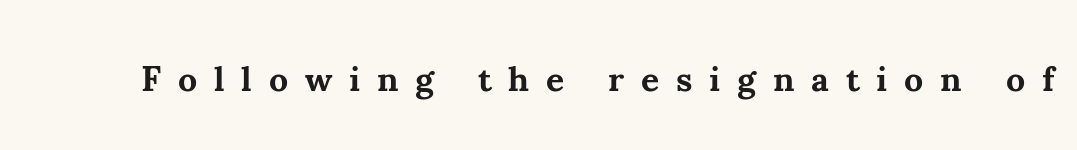
{"serif": "yes", "italic": "no", "bold": "yes", "weight": "bold", "width": "normal", "stroke_contrast": "medium", "x_height": "small", "monospaced": "no", "underline": "no", "letter_spacing": "wide", "letter_spacing_em": 0.48, "glyph_px": 35}
